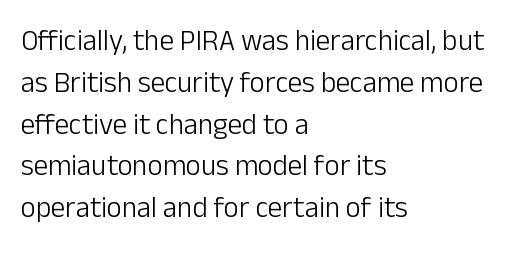
Tall strokes in this sample are plumb rather than angled. No feet cap the strokes, marking this as sans-serif type. Glance below the letters and you will spot only blank space. Every row of glyphs begins at an identical x-position on the left. The face used here is proportionally spaced, like ordinary book or web type. The letters sit at their default tracking, neither squeezed nor spread.
